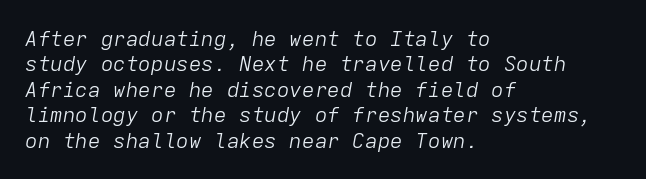
{"italic": "yes", "lean": "right", "slant_degrees": 9, "bold": "no", "underline": "no", "align": "left", "line_spacing_ratio": 1.21, "letter_spacing": "normal", "letter_spacing_em": 0.0, "glyph_px": 21}
